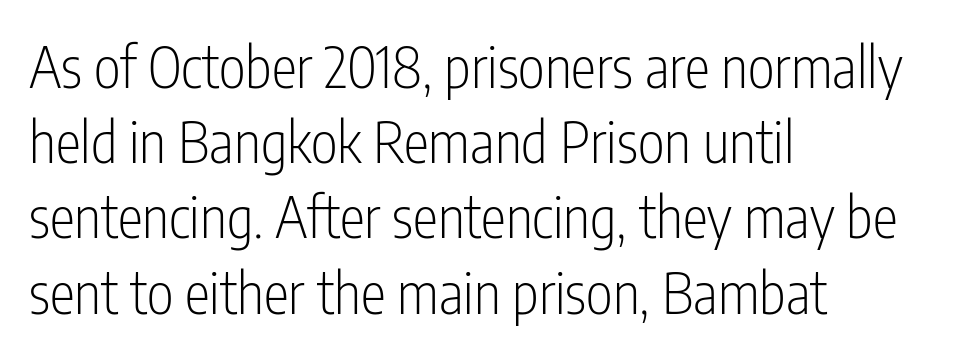
{"serif": "no", "italic": "no", "bold": "no", "weight": "light", "width": "condensed", "stroke_contrast": "low", "x_height": "medium", "monospaced": "no", "underline": "no", "align": "left", "line_spacing": "normal", "line_spacing_ratio": 1.32, "letter_spacing": "normal", "letter_spacing_em": 0.0, "glyph_px": 57}
